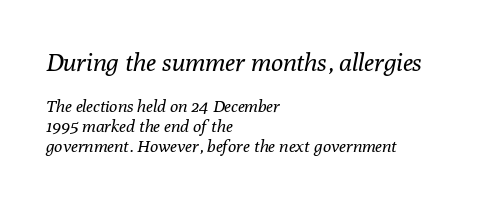
Q: Is the text bold? A: No.
Q: Is the text italic (slanted)? A: Yes, it leans right by about 10 degrees.
Q: Is the text underlined? A: No.
Q: How is the paragraph aligned? A: Left-aligned.
Q: Is the spacing between letters normal or unusually wide? A: Normal.
Q: Which block of text is set in a larger size, the first (top) or the second (bottom)? A: The first (top) one.
